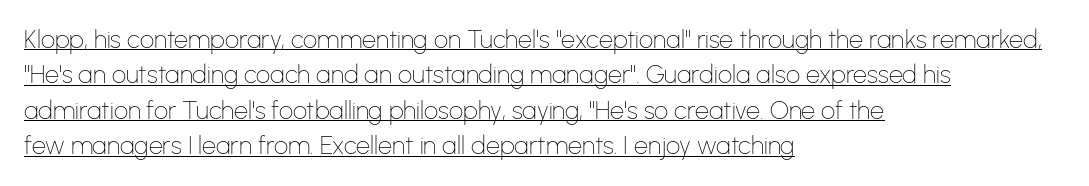
Q: Is the text bold? A: No.
Q: Is the text italic (slanted)? A: No, it is upright.
Q: Is the text underlined? A: Yes.
Q: How is the paragraph aligned? A: Left-aligned.
Q: Is the spacing between letters normal or unusually wide? A: Normal.
Q: Is the spacing between lines tight, normal or loose? A: Normal.
